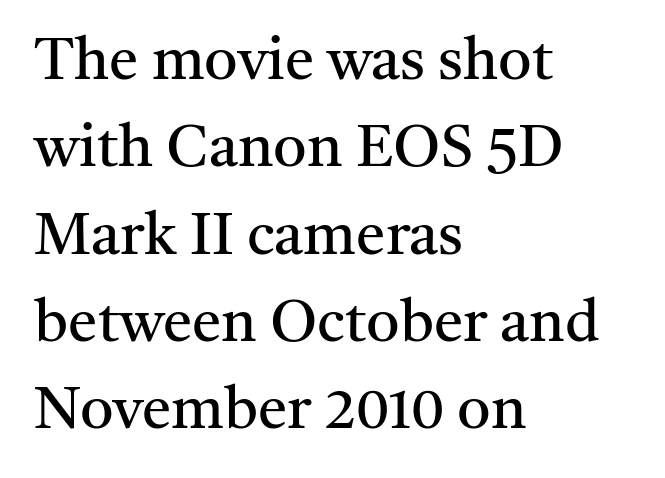
Look at the tracking — it's just the regular setting, nothing added. Horizontal bands of white between lines are of average thickness. Posture: straight, roman, zero tilt. This sample has the flowing, uneven cadence of proportional lettering. Each stroke keeps to a modest, everyday thickness or less. To sum up the face: it has serifs.
